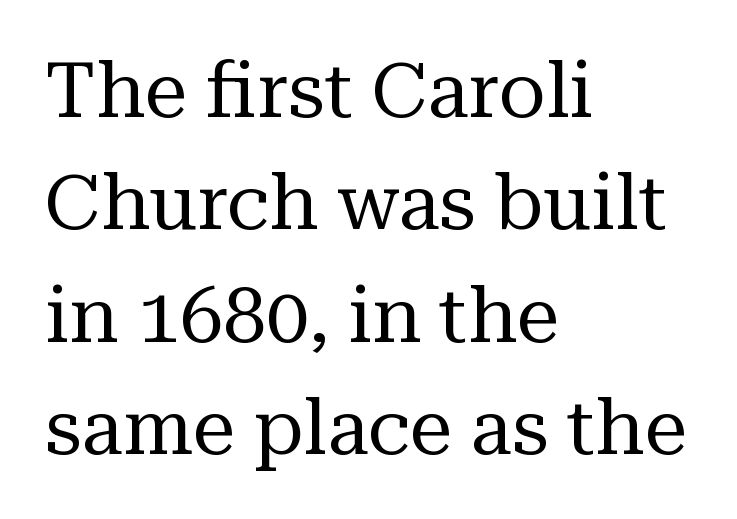
The image shows 77 px regular-weight serif type, upright; set left-aligned, normal line spacing (1.46x), normal letter spacing, not underlined; medium stroke contrast and a medium x-height.
